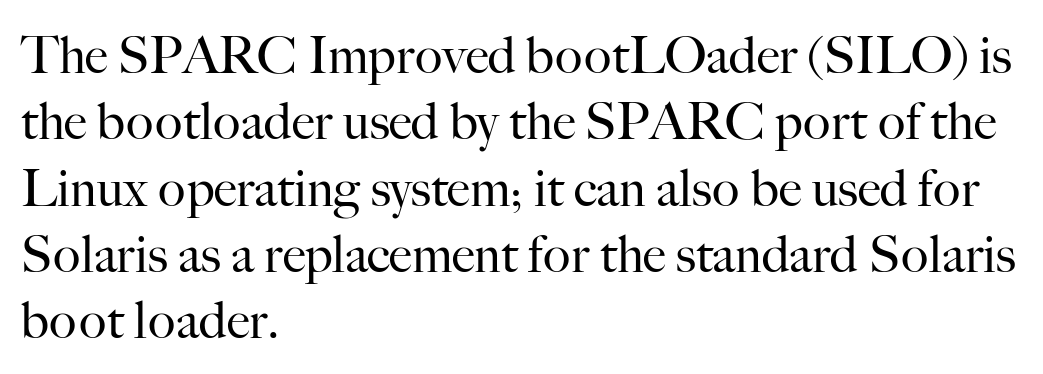
The image shows 51 px regular-weight serif type, upright; set left-aligned, normal line spacing (1.3x), normal letter spacing, not underlined; high stroke contrast and a small x-height.
